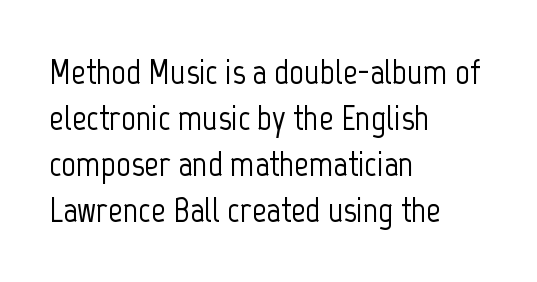
Characters remain perfectly vertical along every line. This sample keeps an unexceptional amount of space between lines. The rendering uses natural spacing where letterforms have individual widths. The passage is arranged the way most books set body copy — flush left. The words here are not underlined. Compared with typical body copy, the letter spacing here is the same.
